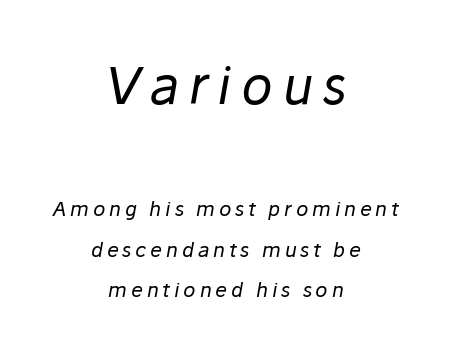
Q: Is the text bold? A: No.
Q: Is the text italic (slanted)? A: Yes, it leans right by about 10 degrees.
Q: Is the text underlined? A: No.
Q: How is the paragraph aligned? A: Centered.
Q: Is the spacing between lines tight, normal or loose? A: Loose.
Q: Which block of text is set in a larger size, the first (top) or the second (bottom)? A: The first (top) one.
Q: Width (condensed, normal, or wide)? A: Normal.
Q: Stroke contrast? A: Low.
Q: x-height? A: Medium.
Q: Monospaced? A: No.
